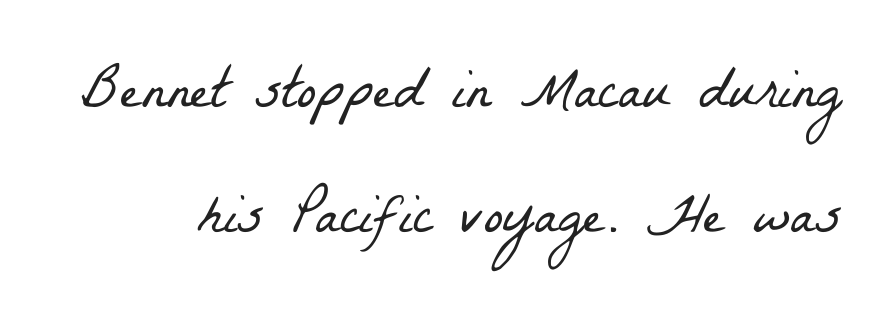
The image shows 58 px light, condensed serif type; set loose line spacing (2.16x), normal letter spacing, not underlined; low stroke contrast and a medium x-height.
